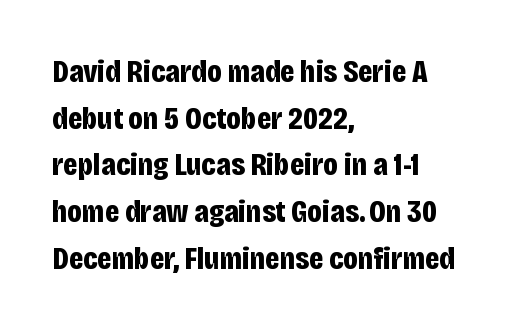
Check where the strokes stop: nothing finishes them off — pure sans. Plain, unruled lines of type. How are the letters spaced? Ordinarily, with no added tracking. The passage is arranged the way most books set body copy — flush left. This is heavy type, rendered in bold. This is roman type, the default non-slanted kind.
